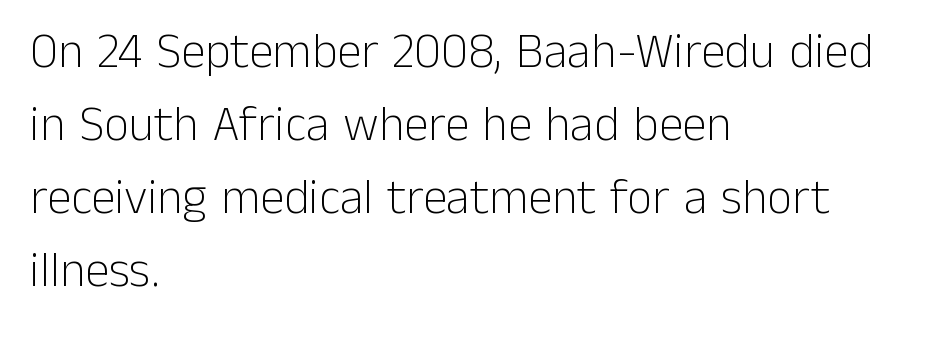
{"serif": "no", "italic": "no", "bold": "no", "weight": "light", "width": "normal", "stroke_contrast": "low", "x_height": "medium", "monospaced": "no", "underline": "no", "align": "left", "line_spacing": "normal", "line_spacing_ratio": 1.49, "letter_spacing": "normal", "letter_spacing_em": 0.0, "glyph_px": 49}
